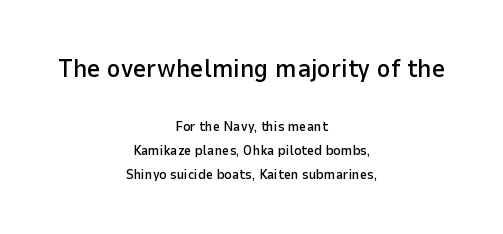
The image shows 26 px text type, upright; set centered, line spacing 1.72x, normal letter spacing, not underlined; the first (top) block is 1.86x larger.
